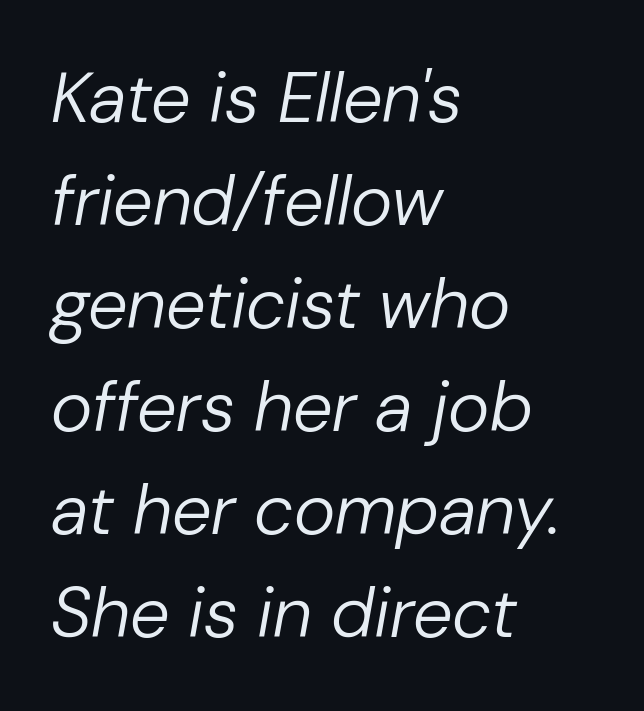
Q: Is the text bold? A: No.
Q: Is the text italic (slanted)? A: Yes, it leans right by about 10 degrees.
Q: Is the text underlined? A: No.
Q: How is the paragraph aligned? A: Left-aligned.
Q: Is the spacing between letters normal or unusually wide? A: Normal.
Q: Is the spacing between lines tight, normal or loose? A: Normal.
Q: Width (condensed, normal, or wide)? A: Normal.
Q: Stroke contrast? A: Low.
Q: x-height? A: Medium.
Q: Monospaced? A: No.
